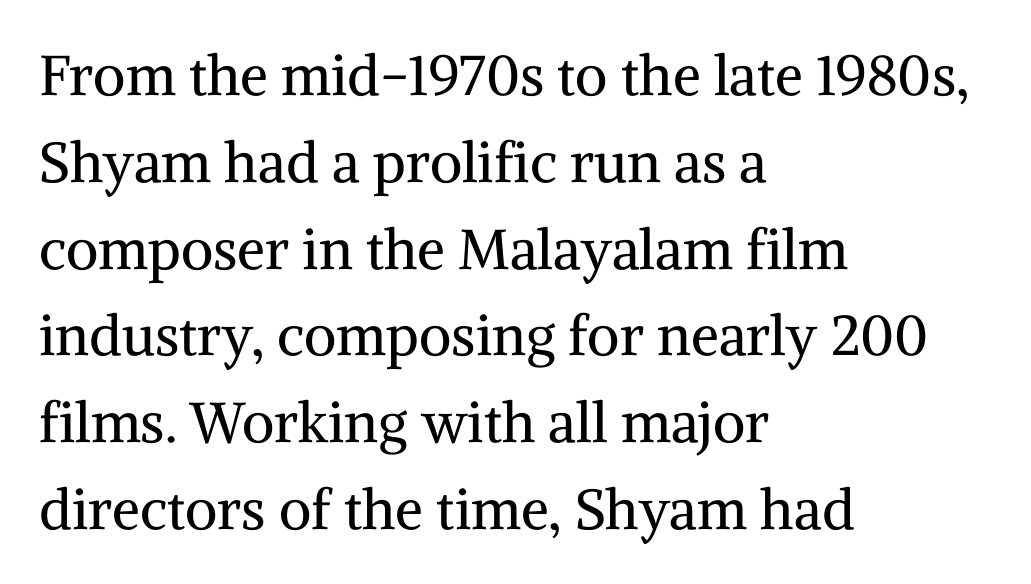
The image shows 56 px regular-weight serif type, upright; set left-aligned, normal line spacing (1.55x), normal letter spacing, not underlined; medium stroke contrast and a medium x-height.
